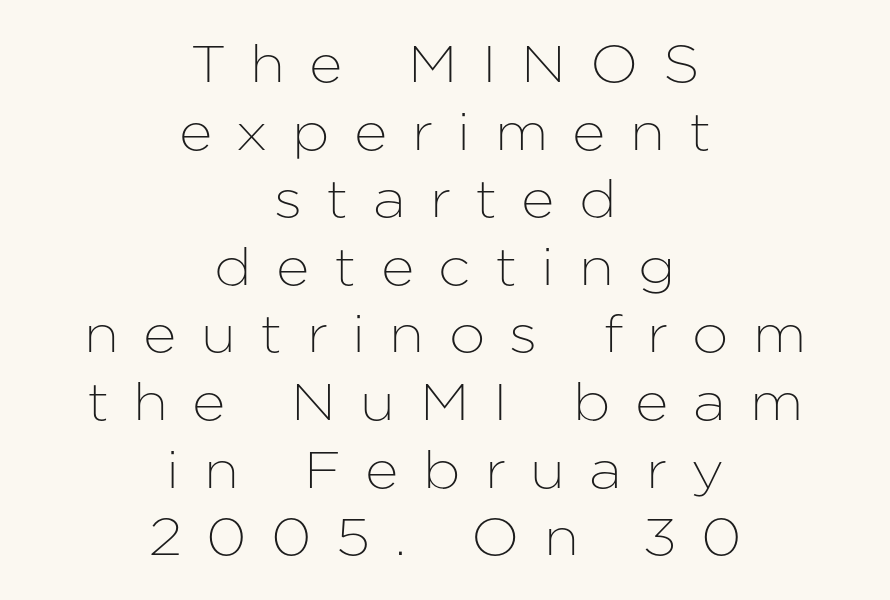
The image shows 52 px sans-serif type, upright; set centered, normal line spacing (1.3x), unusually wide letter spacing (+0.47 em), not underlined; low stroke contrast and a medium x-height.
